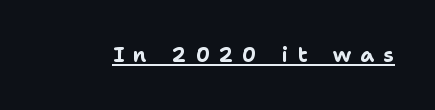
{"italic": "no", "bold": "yes", "underline": "yes", "letter_spacing": "wide", "letter_spacing_em": 0.47, "glyph_px": 20}
